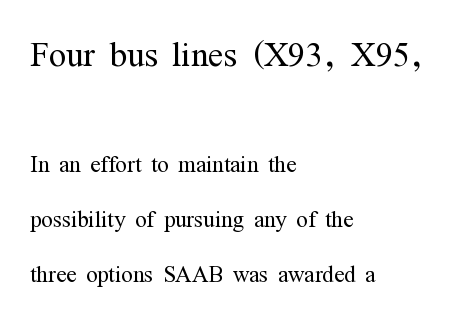
Look at the tracking — it's just the regular setting, nothing added. Varying glyph widths throughout — classic text-font behaviour. Nothing heavy about these letters — not bold at all. The lettering holds an erect, upright posture throughout. Lines of text with bare space underneath.
